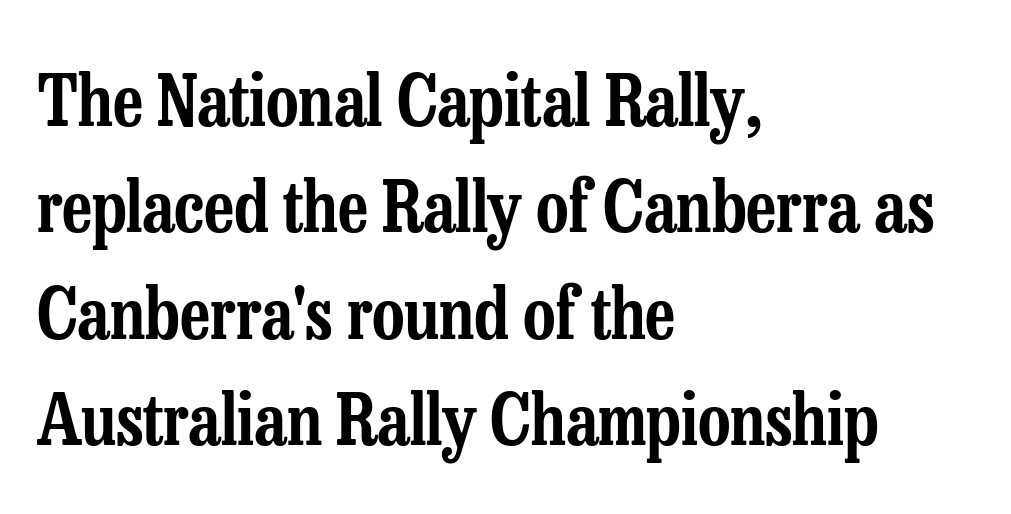
Q: Is the text italic (slanted)? A: No, it is upright.
Q: Is the typeface a serif or a sans-serif typeface? A: Serif.
Q: Is the text underlined? A: No.
Q: How is the paragraph aligned? A: Left-aligned.
Q: Is the spacing between letters normal or unusually wide? A: Normal.
Q: Is the spacing between lines tight, normal or loose? A: Normal.
Q: Width (condensed, normal, or wide)? A: Condensed.
Q: Stroke contrast? A: Low.
Q: x-height? A: Medium.
Q: Monospaced? A: No.
